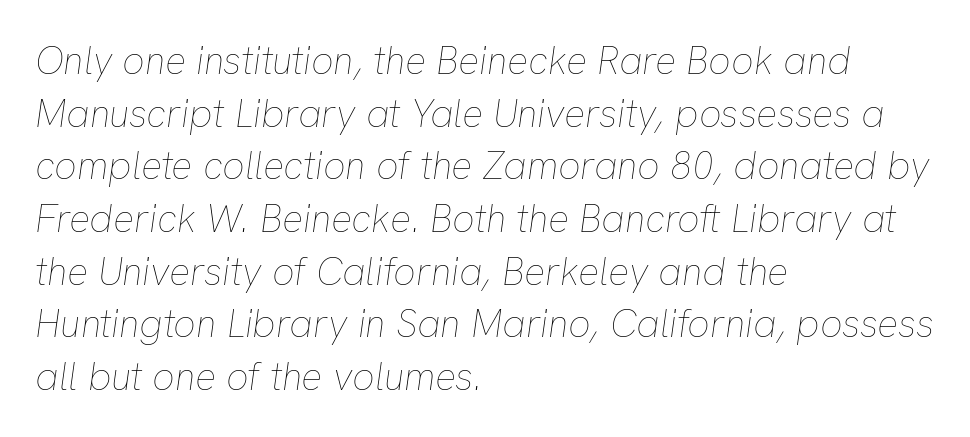
{"italic": "yes", "lean": "right", "slant_degrees": 8, "bold": "no", "weight": "thin", "width": "normal", "stroke_contrast": "low", "x_height": "medium", "monospaced": "no", "underline": "no", "align": "left", "line_spacing": "normal", "line_spacing_ratio": 1.35, "letter_spacing": "normal", "letter_spacing_em": 0.0, "glyph_px": 39}
